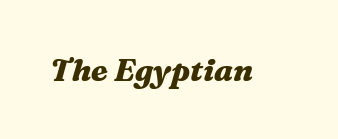
{"italic": "yes", "lean": "right", "slant_degrees": 16, "bold": "yes", "weight": "heavy", "width": "wide", "stroke_contrast": "medium", "x_height": "medium", "monospaced": "no", "underline": "no", "letter_spacing": "normal", "letter_spacing_em": 0.0, "glyph_px": 31}
